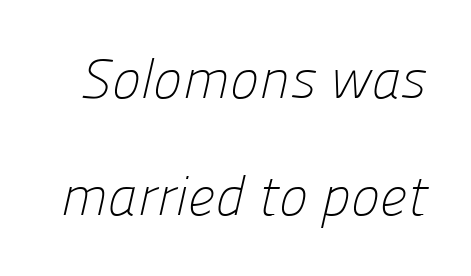
The image shows 55 px light sans-serif type; set loose line spacing (2.13x), normal letter spacing, not underlined; low stroke contrast and a medium x-height.
